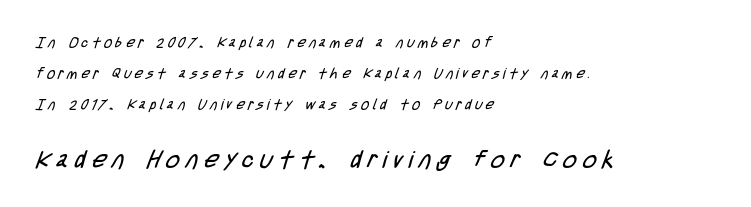
Q: Is the text bold? A: No.
Q: Is the text underlined? A: No.
Q: How is the paragraph aligned? A: Left-aligned.
Q: Is the spacing between letters normal or unusually wide? A: Unusually wide.
Q: Is the spacing between lines tight, normal or loose? A: Loose.
Q: Which block of text is set in a larger size, the first (top) or the second (bottom)? A: The second (bottom) one.
